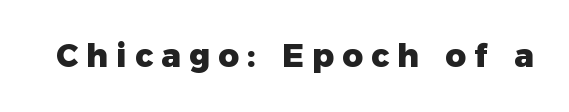
{"serif": "no", "italic": "no", "bold": "yes", "weight": "heavy", "width": "normal", "stroke_contrast": "low", "x_height": "medium", "monospaced": "no", "underline": "no", "letter_spacing": "wide", "letter_spacing_em": 0.26, "glyph_px": 32}
